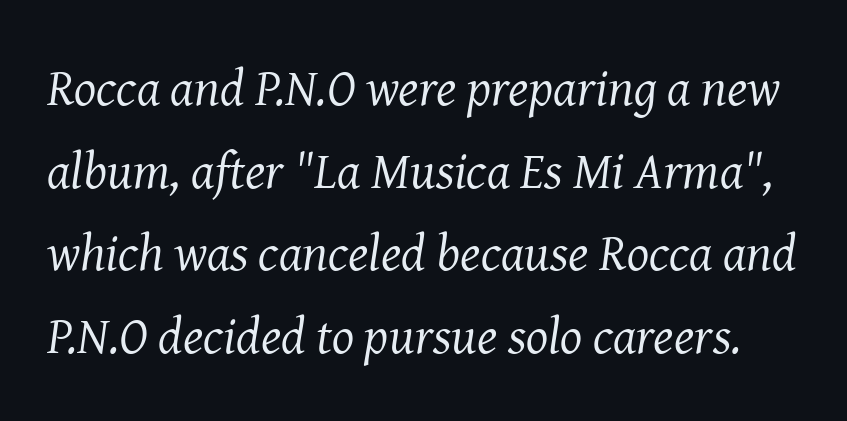
Q: Is the text bold? A: No.
Q: Is the text italic (slanted)? A: Yes, it leans right by about 8 degrees.
Q: Is the typeface a serif or a sans-serif typeface? A: Serif.
Q: Is the text underlined? A: No.
Q: Is the spacing between letters normal or unusually wide? A: Normal.
Q: Is the spacing between lines tight, normal or loose? A: Normal.
Q: Width (condensed, normal, or wide)? A: Normal.
Q: Stroke contrast? A: Medium.
Q: x-height? A: Medium.
Q: Monospaced? A: No.
